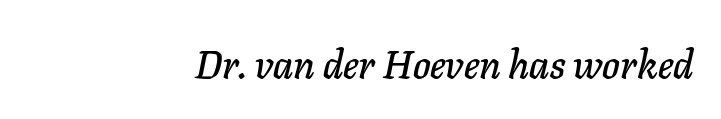
Q: Is the text italic (slanted)? A: Yes, it leans right by about 11 degrees.
Q: Is the text underlined? A: No.
Q: How is the paragraph aligned? A: Right-aligned.
Q: Is the spacing between letters normal or unusually wide? A: Normal.
Q: Width (condensed, normal, or wide)? A: Normal.
Q: Stroke contrast? A: Low.
Q: x-height? A: Medium.
Q: Monospaced? A: No.
